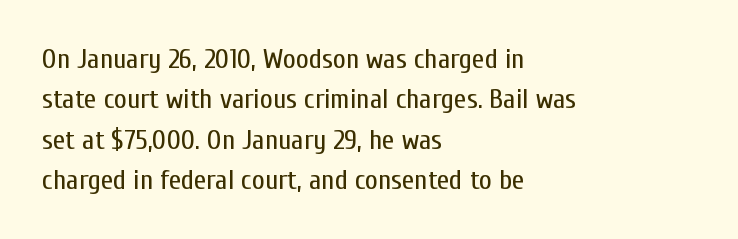
The face looks like a standard text weight, possibly lighter. Upright lettering throughout. Regarding leading, the lines here are spaced in the standard way. These lines are composed in type without serifs.
